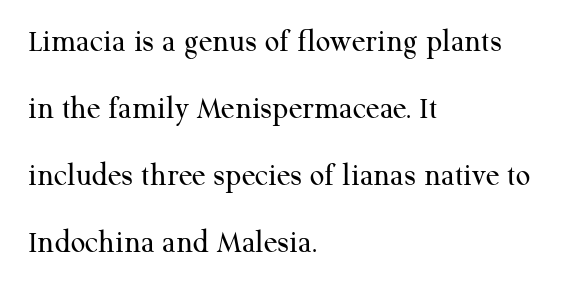
The letterforms sit at book weight or below. A typesetter would label this face a serif. No italicization has been applied; the sample stays upright. The type is set solid horizontally, with unmodified tracking.
